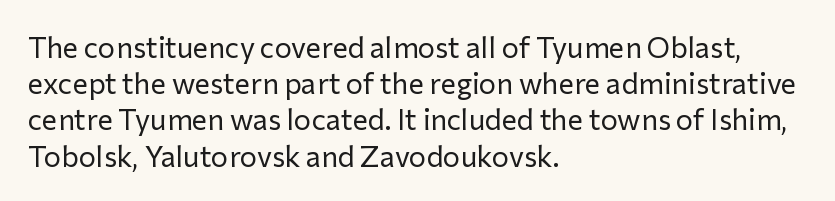
The passage shown is not bold in any degree. This rendering features lettering with no underline. Tall strokes in this sample are plumb rather than angled. Alignment: flush left. Notice how descenders clear the ascenders below comfortably — that's standard leading.
